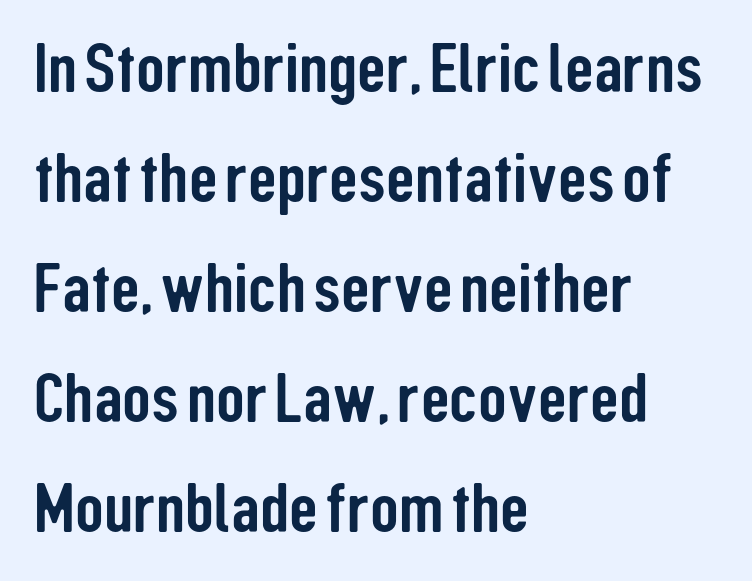
{"serif": "no", "italic": "no", "width": "condensed", "stroke_contrast": "low", "x_height": "medium", "monospaced": "no", "underline": "no", "align": "left", "line_spacing": "normal", "line_spacing_ratio": 1.55, "letter_spacing": "normal", "letter_spacing_em": 0.0, "glyph_px": 71}
